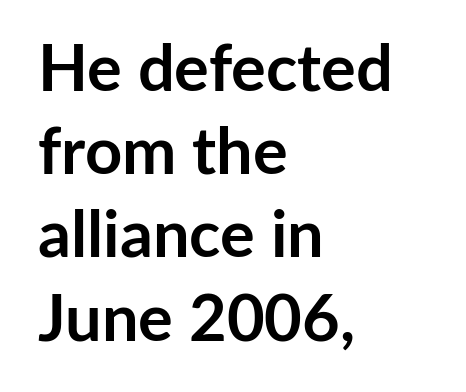
{"serif": "no", "italic": "no", "bold": "yes", "weight": "semibold", "width": "normal", "stroke_contrast": "low", "x_height": "medium", "monospaced": "no", "underline": "no", "align": "left", "line_spacing": "normal", "line_spacing_ratio": 1.28, "letter_spacing": "normal", "letter_spacing_em": 0.0, "glyph_px": 65}
